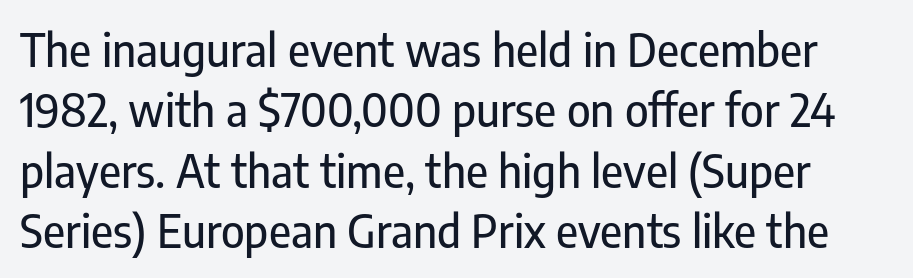
Q: Is the text italic (slanted)? A: No, it is upright.
Q: Is the typeface a serif or a sans-serif typeface? A: Sans-serif.
Q: Is the text underlined? A: No.
Q: Is the spacing between letters normal or unusually wide? A: Normal.
Q: Is the spacing between lines tight, normal or loose? A: Normal.
Q: Width (condensed, normal, or wide)? A: Condensed.
Q: Stroke contrast? A: Low.
Q: x-height? A: Medium.
Q: Monospaced? A: No.
